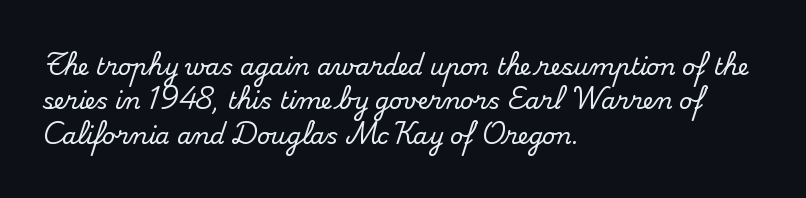
{"underline": "no", "align": "left", "line_spacing": "normal", "line_spacing_ratio": 1.5, "letter_spacing": "normal", "letter_spacing_em": 0.0, "glyph_px": 23}
